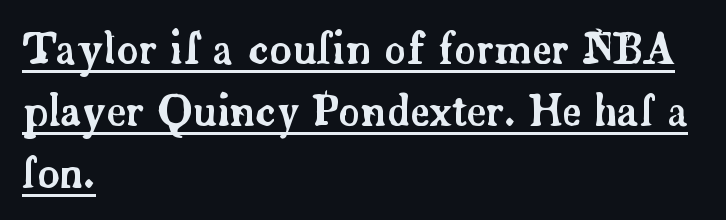
Q: Is the text italic (slanted)? A: No, it is upright.
Q: Is the typeface a serif or a sans-serif typeface? A: Serif.
Q: Is the text underlined? A: Yes.
Q: How is the paragraph aligned? A: Left-aligned.
Q: Is the spacing between letters normal or unusually wide? A: Normal.
Q: Is the spacing between lines tight, normal or loose? A: Normal.
Q: Width (condensed, normal, or wide)? A: Normal.
Q: Stroke contrast? A: Low.
Q: x-height? A: Small.
Q: Monospaced? A: No.
